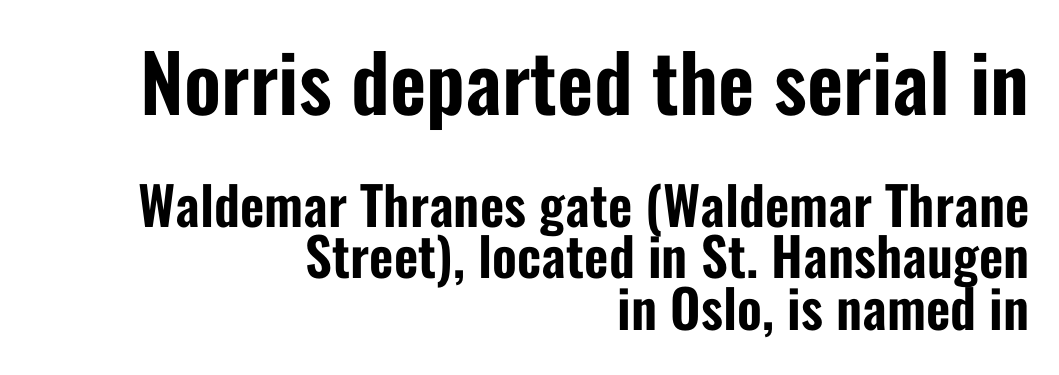
{"serif": "no", "italic": "no", "width": "condensed", "stroke_contrast": "low", "x_height": "medium", "monospaced": "no", "underline": "no", "align": "right", "line_spacing": "tight", "line_spacing_ratio": 0.97, "letter_spacing": "normal", "letter_spacing_em": 0.0, "larger_block": "first", "size_ratio": 1.49, "glyph_px": 79}
